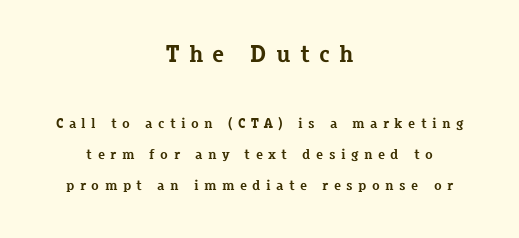
Q: Is the text bold? A: Yes.
Q: Is the text italic (slanted)? A: No, it is upright.
Q: Is the text underlined? A: No.
Q: How is the paragraph aligned? A: Centered.
Q: Is the spacing between letters normal or unusually wide? A: Unusually wide.
Q: Is the spacing between lines tight, normal or loose? A: Loose.
Q: Which block of text is set in a larger size, the first (top) or the second (bottom)? A: The first (top) one.
